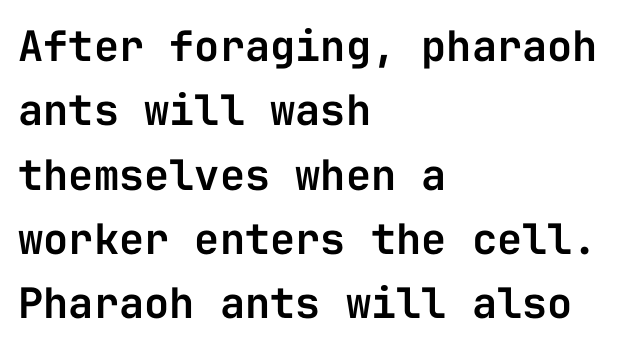
Q: Is the text italic (slanted)? A: No, it is upright.
Q: Is the typeface a serif or a sans-serif typeface? A: Sans-serif.
Q: Is the text underlined? A: No.
Q: How is the paragraph aligned? A: Left-aligned.
Q: Is the spacing between letters normal or unusually wide? A: Normal.
Q: Is the spacing between lines tight, normal or loose? A: Normal.
Q: Width (condensed, normal, or wide)? A: Normal.
Q: Stroke contrast? A: Low.
Q: x-height? A: Medium.
Q: Monospaced? A: Yes.
